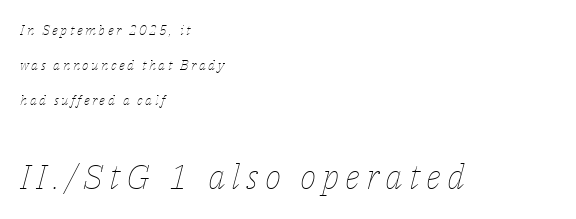
The image shows 35 px thin type, italic (leaning right); set left-aligned, loose line spacing (2.49x), not underlined; the second (bottom) block is 2.5x larger; low stroke contrast and a medium x-height.
